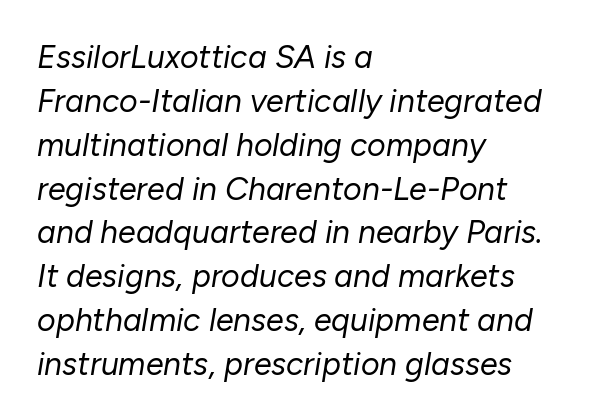
Q: Is the text bold? A: No.
Q: Is the text italic (slanted)? A: Yes, it leans right by about 10 degrees.
Q: Is the text underlined? A: No.
Q: How is the paragraph aligned? A: Left-aligned.
Q: Is the spacing between letters normal or unusually wide? A: Normal.
Q: Is the spacing between lines tight, normal or loose? A: Normal.
Q: Width (condensed, normal, or wide)? A: Normal.
Q: Stroke contrast? A: Low.
Q: x-height? A: Medium.
Q: Monospaced? A: No.
